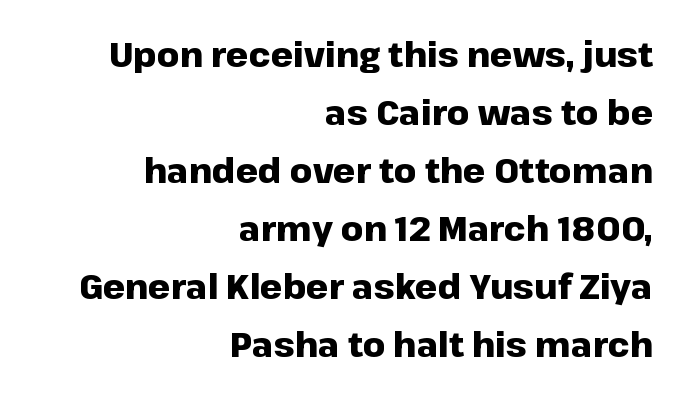
{"serif": "no", "italic": "no", "bold": "yes", "weight": "heavy", "width": "normal", "stroke_contrast": "low", "x_height": "medium", "monospaced": "no", "underline": "no", "align": "right", "line_spacing": "normal", "line_spacing_ratio": 1.66, "letter_spacing": "normal", "letter_spacing_em": 0.0, "glyph_px": 35}
